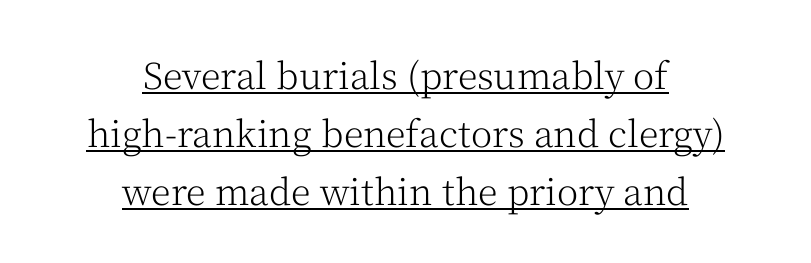
{"serif": "yes", "italic": "no", "bold": "no", "weight": "light", "width": "normal", "stroke_contrast": "medium", "x_height": "medium", "monospaced": "no", "underline": "yes", "align": "center", "line_spacing": "normal", "line_spacing_ratio": 1.61, "letter_spacing": "normal", "letter_spacing_em": 0.0, "glyph_px": 36}
